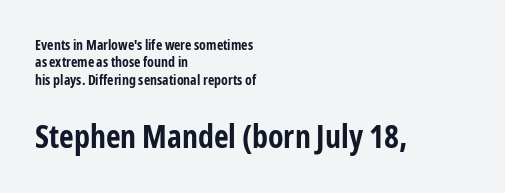
Q: Is the text bold? A: Yes.
Q: Is the text italic (slanted)? A: No, it is upright.
Q: Is the typeface a serif or a sans-serif typeface? A: Sans-serif.
Q: Is the text underlined? A: No.
Q: How is the paragraph aligned? A: Left-aligned.
Q: Is the spacing between letters normal or unusually wide? A: Normal.
Q: Which block of text is set in a larger size, the first (top) or the second (bottom)? A: The second (bottom) one.
Q: Width (condensed, normal, or wide)? A: Condensed.
Q: Stroke contrast? A: Low.
Q: x-height? A: Medium.
Q: Monospaced? A: No.
